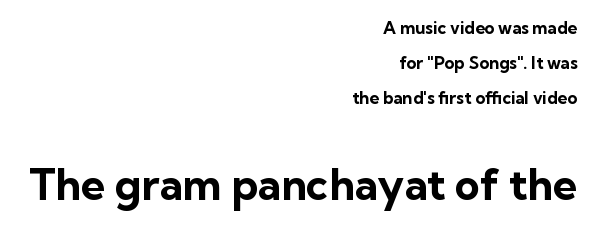
These lines stand farther apart than default settings would place them. If you drew a ruler down the right edge, every line would touch it. You can tell it's not italic because the verticals are truly vertical. Whoever set this made the second block the dominant, larger element. The gap between lines stays unmarked. Every letter is thick-stroked: bold, no question.
